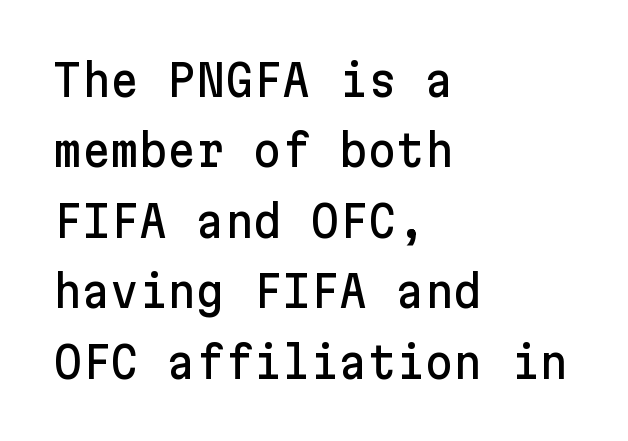
The image shows 44 px sans-serif type, upright; set left-aligned, normal line spacing (1.6x), normal letter spacing, not underlined; low stroke contrast and a medium x-height.
